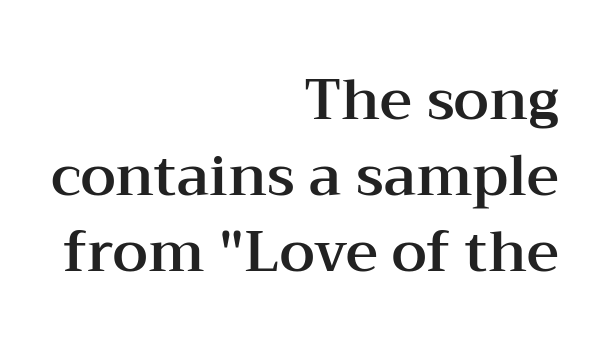
Q: Is the text italic (slanted)? A: No, it is upright.
Q: Is the typeface a serif or a sans-serif typeface? A: Serif.
Q: Is the text underlined? A: No.
Q: How is the paragraph aligned? A: Right-aligned.
Q: Is the spacing between letters normal or unusually wide? A: Normal.
Q: Is the spacing between lines tight, normal or loose? A: Normal.
Q: Width (condensed, normal, or wide)? A: Wide.
Q: Stroke contrast? A: Medium.
Q: x-height? A: Medium.
Q: Monospaced? A: No.
